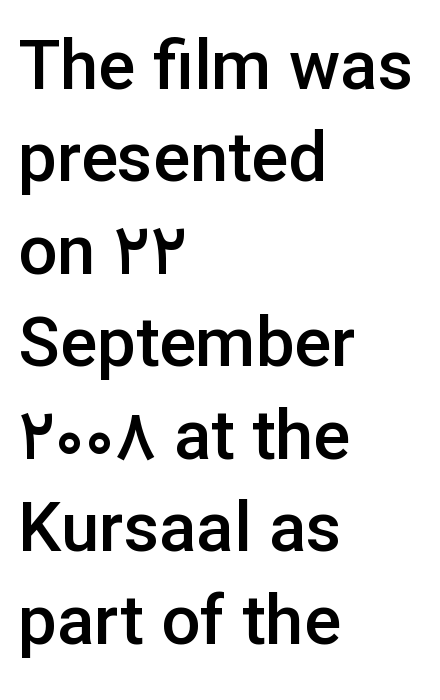
Q: Is the text bold? A: Semi-bold.
Q: Is the text italic (slanted)? A: No, it is upright.
Q: Is the typeface a serif or a sans-serif typeface? A: Sans-serif.
Q: Is the text underlined? A: No.
Q: How is the paragraph aligned? A: Left-aligned.
Q: Is the spacing between letters normal or unusually wide? A: Normal.
Q: Is the spacing between lines tight, normal or loose? A: Normal.
Q: Width (condensed, normal, or wide)? A: Normal.
Q: Stroke contrast? A: Low.
Q: x-height? A: Medium.
Q: Monospaced? A: No.
